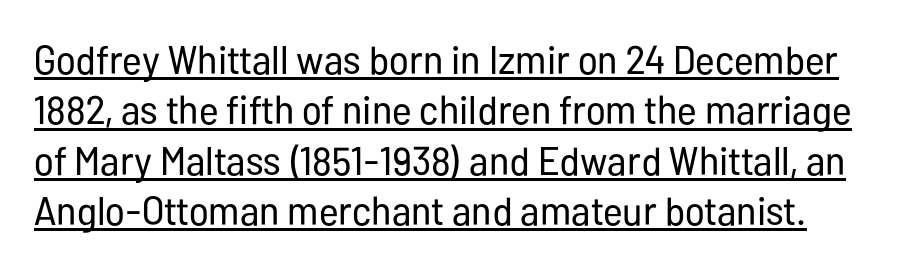
Q: Is the text bold? A: No.
Q: Is the text italic (slanted)? A: No, it is upright.
Q: Is the typeface a serif or a sans-serif typeface? A: Sans-serif.
Q: Is the text underlined? A: Yes.
Q: Is the spacing between letters normal or unusually wide? A: Normal.
Q: Is the spacing between lines tight, normal or loose? A: Normal.
Q: Width (condensed, normal, or wide)? A: Condensed.
Q: Stroke contrast? A: Low.
Q: x-height? A: Medium.
Q: Monospaced? A: No.
